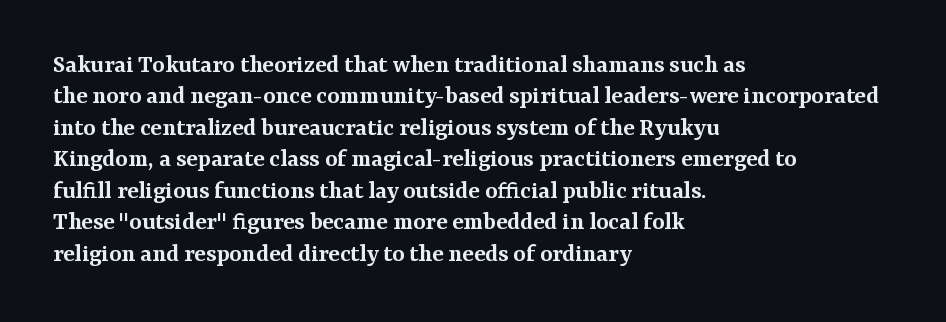
{"italic": "no", "bold": "semi", "underline": "no", "align": "left", "line_spacing_ratio": 1.21, "letter_spacing": "normal", "letter_spacing_em": 0.0, "glyph_px": 26}
